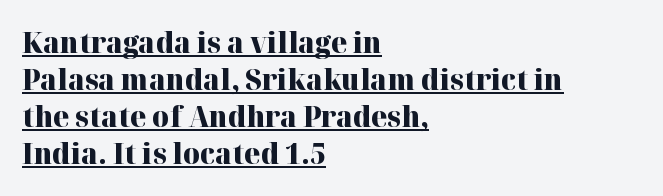
{"serif": "yes", "italic": "no", "bold": "yes", "weight": "heavy", "width": "normal", "stroke_contrast": "high", "x_height": "medium", "monospaced": "no", "underline": "yes", "align": "left", "line_spacing": "normal", "line_spacing_ratio": 1.28, "letter_spacing": "normal", "letter_spacing_em": 0.0, "glyph_px": 29}
